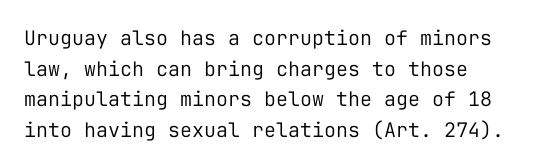
{"italic": "no", "bold": "no", "underline": "no", "align": "left", "line_spacing": "normal", "line_spacing_ratio": 1.53, "letter_spacing": "normal", "letter_spacing_em": 0.0, "glyph_px": 20}
